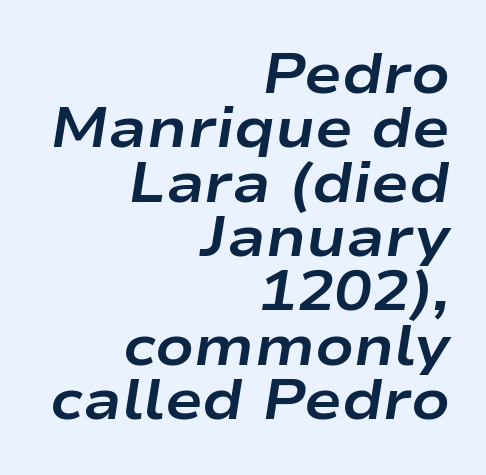
Each letter keeps its own natural width here, so spacing adapts to shape. The face used here has a pronounced slope to its letters. Default kerning and tracking; the words read as compact shapes. Reading down the block, your eye finds every line finishing at a fixed right position. Whoever set this chose condensed vertical rhythm over breathing room.
